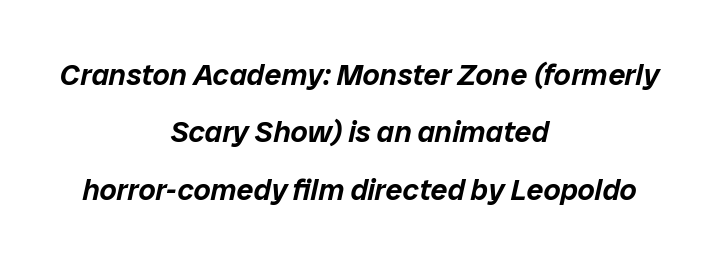
Default kerning and tracking; the words read as compact shapes. Quick note: underline off. Note the varied advance widths — an 'i' is clearly narrower than an 'm'. Vertically, the passage feels expansive, rows floating well apart. This rendering uses center alignment, leaving both contours irregular but symmetric.
